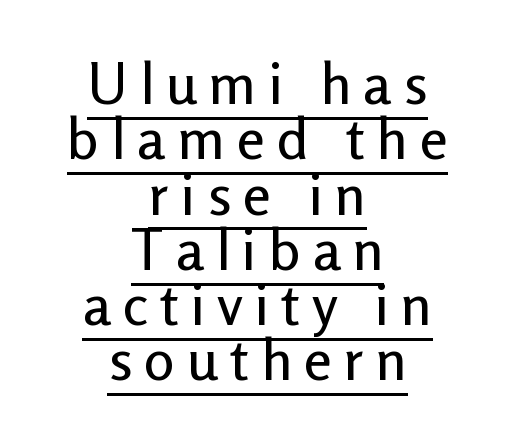
{"serif": "no", "italic": "no", "width": "normal", "stroke_contrast": "low", "x_height": "medium", "monospaced": "no", "underline": "yes", "align": "center", "line_spacing": "tight", "line_spacing_ratio": 0.97, "letter_spacing": "wide", "letter_spacing_em": 0.21, "glyph_px": 57}
